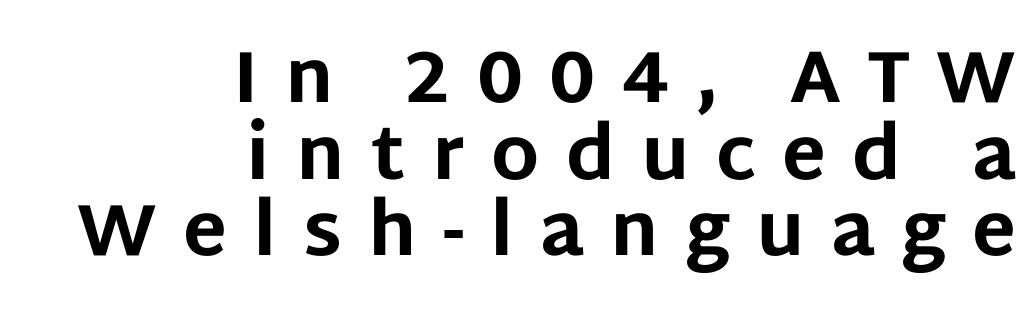
These lines are rendered in a variable-pitch font. Every stem runs plumb, perpendicular to the baseline. Look at the tracking — it's clearly loosened, letters drifting apart. The zone under the glyphs is completely vacant. Caption: multi-line text, flush right, ragged left.
